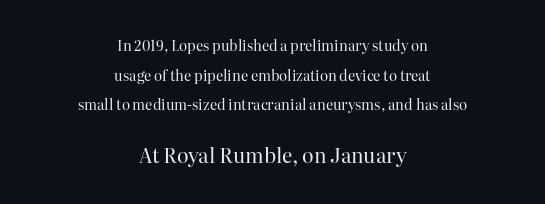
Q: Is the text bold? A: No.
Q: Is the text italic (slanted)? A: No, it is upright.
Q: Is the text underlined? A: No.
Q: How is the paragraph aligned? A: Centered.
Q: Is the spacing between letters normal or unusually wide? A: Normal.
Q: Is the spacing between lines tight, normal or loose? A: Loose.
Q: Which block of text is set in a larger size, the first (top) or the second (bottom)? A: The second (bottom) one.
